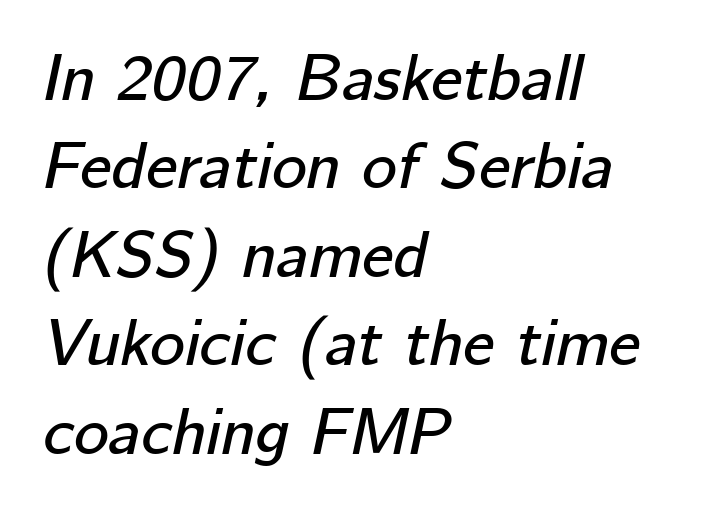
Q: Is the text italic (slanted)? A: Yes, it leans right by about 12 degrees.
Q: Is the text underlined? A: No.
Q: How is the paragraph aligned? A: Left-aligned.
Q: Is the spacing between letters normal or unusually wide? A: Normal.
Q: Is the spacing between lines tight, normal or loose? A: Normal.
Q: Width (condensed, normal, or wide)? A: Normal.
Q: Stroke contrast? A: Low.
Q: x-height? A: Medium.
Q: Monospaced? A: No.
